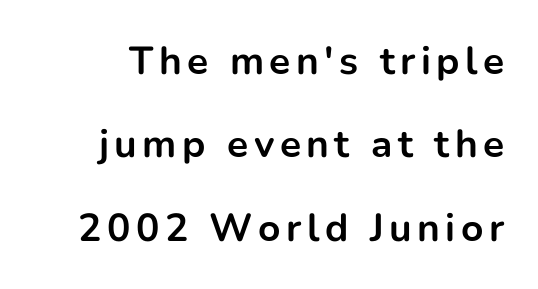
The rendering uses a bold face; every stroke is thick and dark. You could not count columns in this text — the font is proportionally spaced. Quick note: underline off. The type family on display is of the sans-serif kind.
